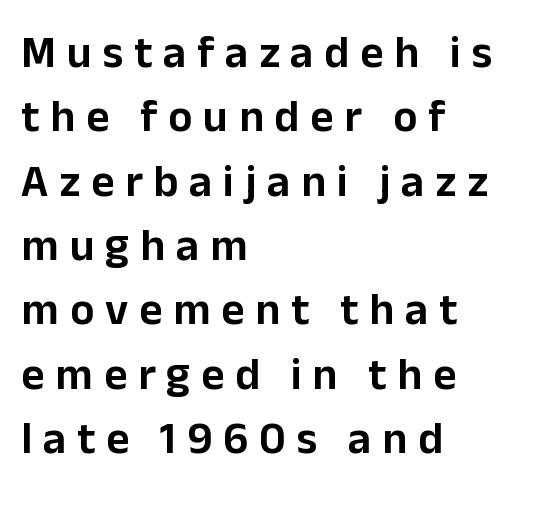
Q: Is the text italic (slanted)? A: No, it is upright.
Q: Is the typeface a serif or a sans-serif typeface? A: Sans-serif.
Q: Is the text underlined? A: No.
Q: How is the paragraph aligned? A: Left-aligned.
Q: Is the spacing between letters normal or unusually wide? A: Unusually wide.
Q: Is the spacing between lines tight, normal or loose? A: Normal.
Q: Width (condensed, normal, or wide)? A: Normal.
Q: Stroke contrast? A: Low.
Q: x-height? A: Medium.
Q: Monospaced? A: No.
